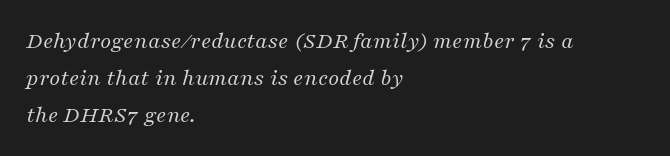
Q: Is the text bold? A: No.
Q: Is the text italic (slanted)? A: Yes, it leans right by about 16 degrees.
Q: Is the text underlined? A: No.
Q: How is the paragraph aligned? A: Left-aligned.
Q: Is the spacing between letters normal or unusually wide? A: Normal.
Q: Is the spacing between lines tight, normal or loose? A: Normal.
